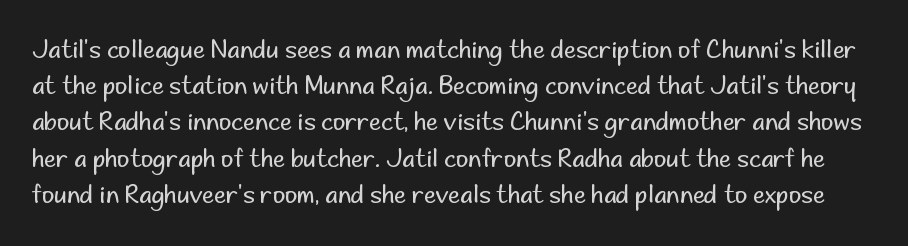
Students, note that the glyphs here touch the page at normal intervals. Notice how the stems are strictly vertical — no italics here. This reads as an unemphasized weight, regular at the heaviest. In terms of leading, this rendering sits right in the middle. The string is rendered with underlining switched off.
